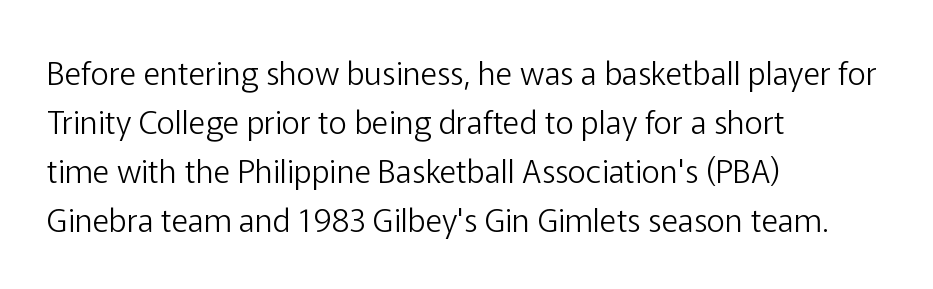
The image shows 32 px light sans-serif type, upright; set left-aligned, normal line spacing (1.53x), normal letter spacing, not underlined; low stroke contrast and a medium x-height.
